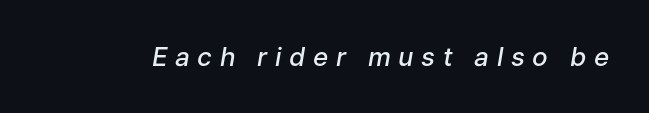
{"italic": "yes", "lean": "right", "slant_degrees": 9, "bold": "semi", "underline": "no", "letter_spacing": "wide", "letter_spacing_em": 0.29, "glyph_px": 26}
